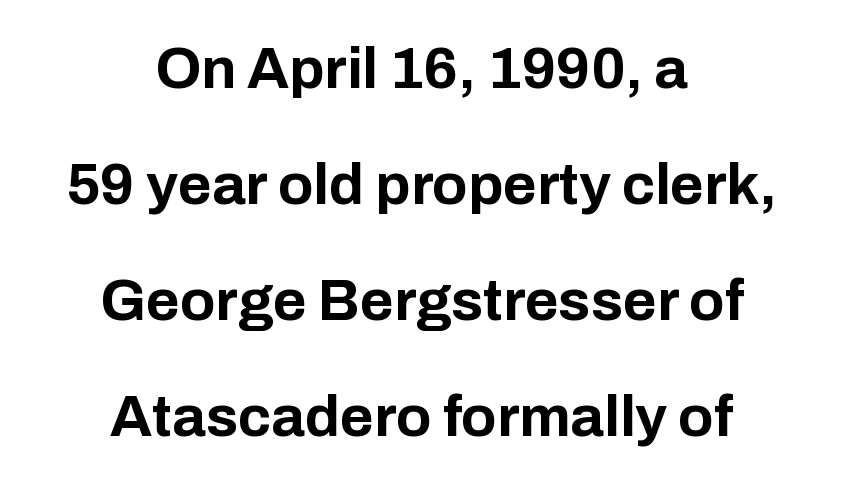
The gap between lines stays unmarked. A typesetter would call this proportional, since set widths differ per character. This sample uses a sans-serif face. The strokes are fattened all the way to bold.
